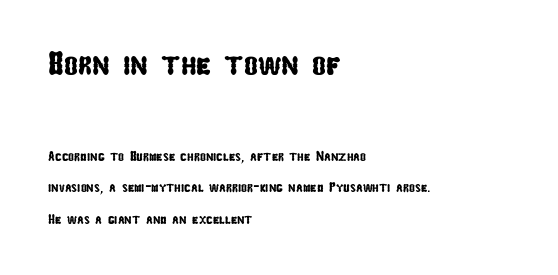
The image shows 33 px condensed sans-serif type; set left-aligned, loose line spacing (2.25x), normal letter spacing, not underlined; the first (top) block is 2.36x larger; low stroke contrast and a medium x-height.
